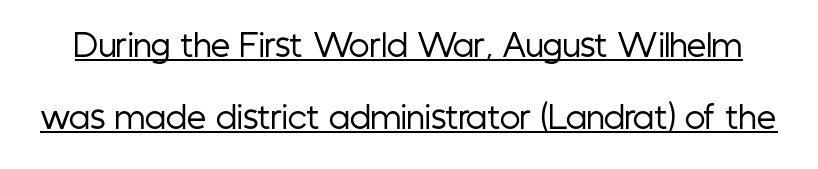
{"serif": "no", "italic": "no", "bold": "no", "weight": "regular", "width": "condensed", "stroke_contrast": "low", "x_height": "medium", "monospaced": "no", "underline": "yes", "line_spacing": "loose", "line_spacing_ratio": 2.33, "letter_spacing": "normal", "letter_spacing_em": 0.0, "glyph_px": 31}
